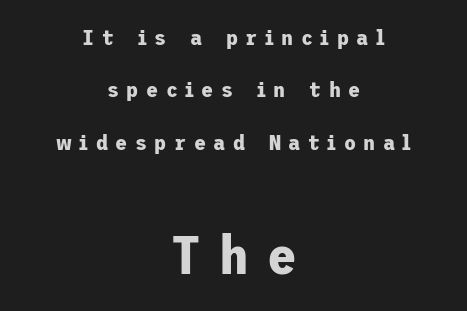
The image shows 54 px bold sans-serif type, upright; set centered, loose line spacing (2.38x), unusually wide letter spacing (+0.34 em), not underlined; the second (bottom) block is 2.45x larger; low stroke contrast and a medium x-height.
